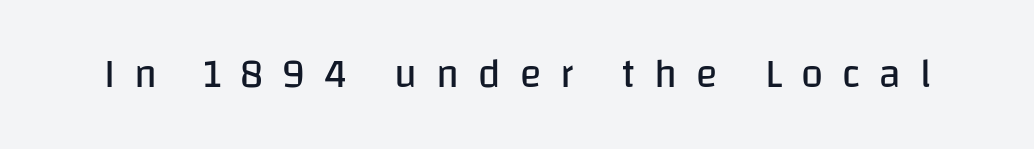
Display-style spreading of the glyphs; the letterfit is very open. This rendering features lettering with no underline. The font sits on the lighter half of the weight spectrum, regular included. Is this a fixed-width face? No — the glyphs have proportional, varying widths.
